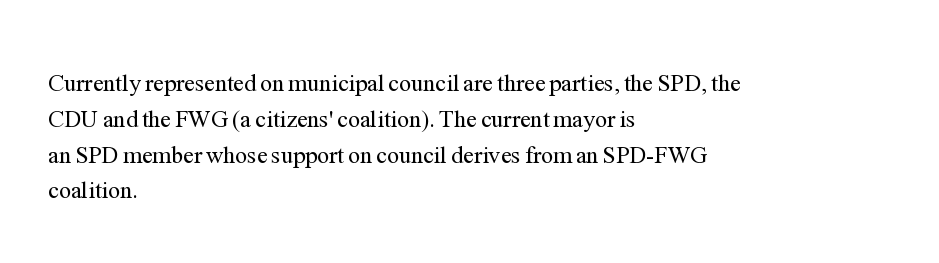
The image shows 24 px text type, upright; set left-aligned, normal line spacing (1.49x), normal letter spacing, not underlined.
